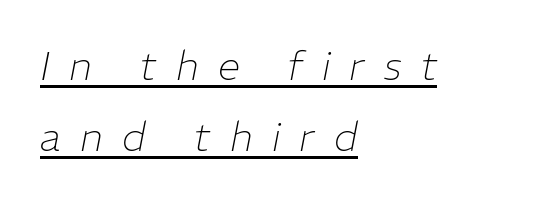
Would a proofreader flag this as italicized? Yes. Weight: in the light-to-regular range. The paragraph has a hard left edge and a soft right edge. Does a line run under the words? Yes, clearly. The face used here is proportionally spaced, like ordinary book or web type.
